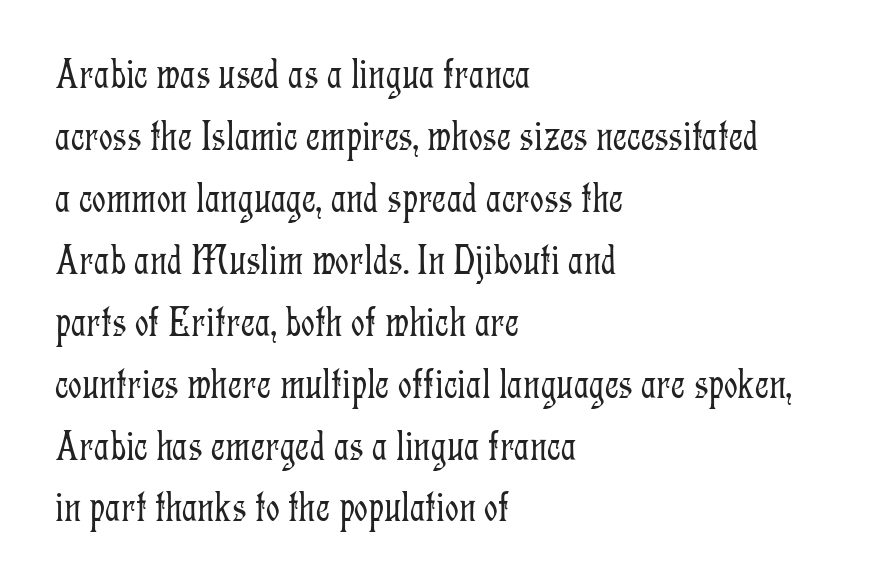
Q: Is the text bold? A: No.
Q: Is the text italic (slanted)? A: No, it is upright.
Q: Is the typeface a serif or a sans-serif typeface? A: Serif.
Q: Is the text underlined? A: No.
Q: How is the paragraph aligned? A: Left-aligned.
Q: Is the spacing between letters normal or unusually wide? A: Normal.
Q: Is the spacing between lines tight, normal or loose? A: Normal.
Q: Width (condensed, normal, or wide)? A: Condensed.
Q: Stroke contrast? A: Low.
Q: x-height? A: Medium.
Q: Monospaced? A: No.
